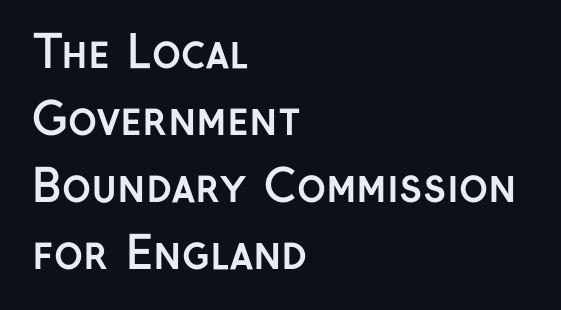
{"serif": "no", "italic": "no", "bold": "yes", "weight": "semibold", "width": "normal", "stroke_contrast": "low", "x_height": "medium", "monospaced": "no", "underline": "no", "align": "left", "line_spacing": "normal", "line_spacing_ratio": 1.52, "letter_spacing": "normal", "letter_spacing_em": 0.0, "glyph_px": 44}
